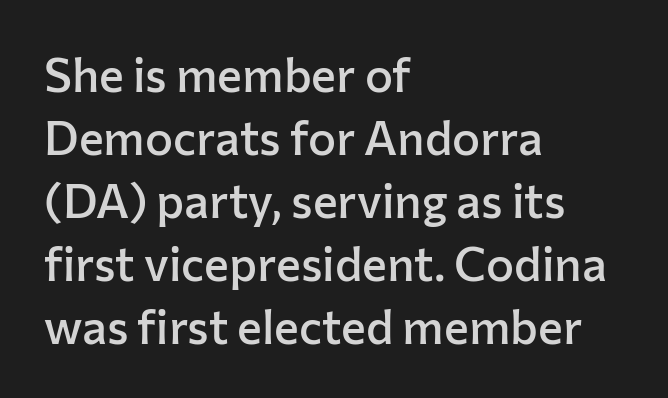
Q: Is the text bold? A: Semi-bold.
Q: Is the text italic (slanted)? A: No, it is upright.
Q: Is the typeface a serif or a sans-serif typeface? A: Sans-serif.
Q: Is the text underlined? A: No.
Q: How is the paragraph aligned? A: Left-aligned.
Q: Is the spacing between letters normal or unusually wide? A: Normal.
Q: Is the spacing between lines tight, normal or loose? A: Normal.
Q: Width (condensed, normal, or wide)? A: Normal.
Q: Stroke contrast? A: Low.
Q: x-height? A: Medium.
Q: Monospaced? A: No.
